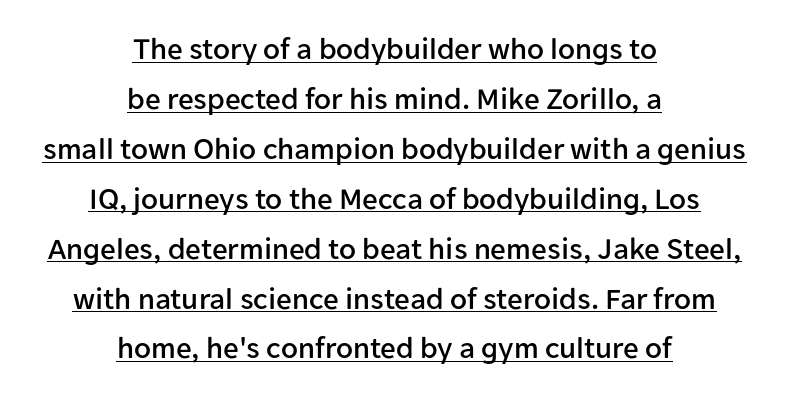
The image shows 31 px sans-serif type, upright; set centered, normal line spacing (1.61x), normal letter spacing, underlined; low stroke contrast and a medium x-height.
